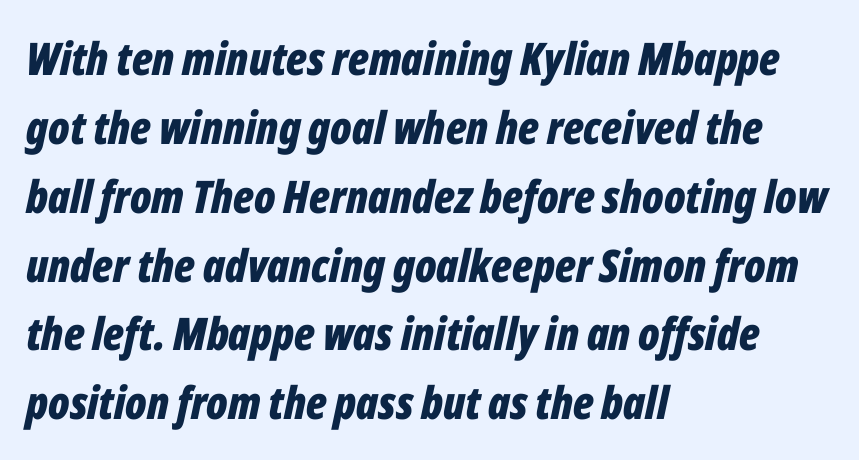
The image shows 45 px bold, condensed type, italic (leaning right); set left-aligned, normal line spacing (1.53x), normal letter spacing, not underlined; low stroke contrast and a medium x-height.
